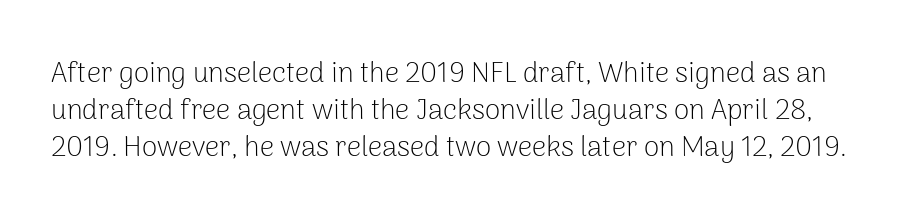
Does extra space separate the letters? No, they use regular spacing. No chunkiness to these letters — they're not bold. Check where the strokes stop: nothing finishes them off — pure sans. The rendering uses natural spacing where letterforms have individual widths. Does the leading feel generous? No, just average.
